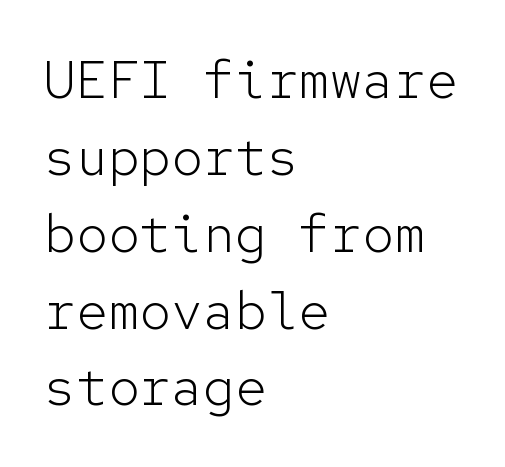
{"serif": "no", "italic": "no", "bold": "no", "weight": "light", "width": "normal", "stroke_contrast": "low", "x_height": "medium", "monospaced": "yes", "underline": "no", "align": "left", "line_spacing": "normal", "line_spacing_ratio": 1.45, "letter_spacing": "normal", "letter_spacing_em": 0.0, "glyph_px": 53}
